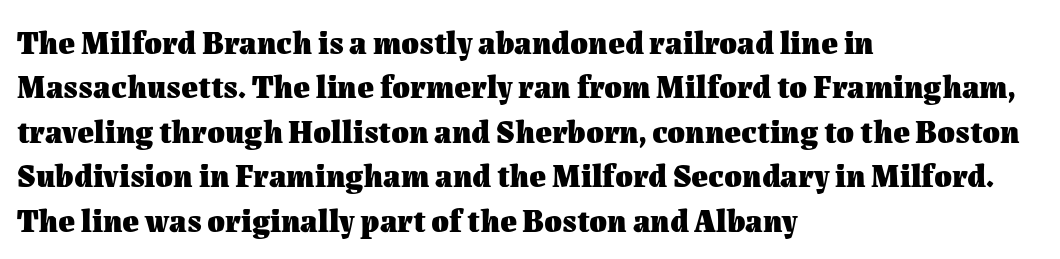
The image shows 32 px heavy type, upright; set left-aligned, normal line spacing (1.39x), normal letter spacing, not underlined; medium stroke contrast and a medium x-height.
